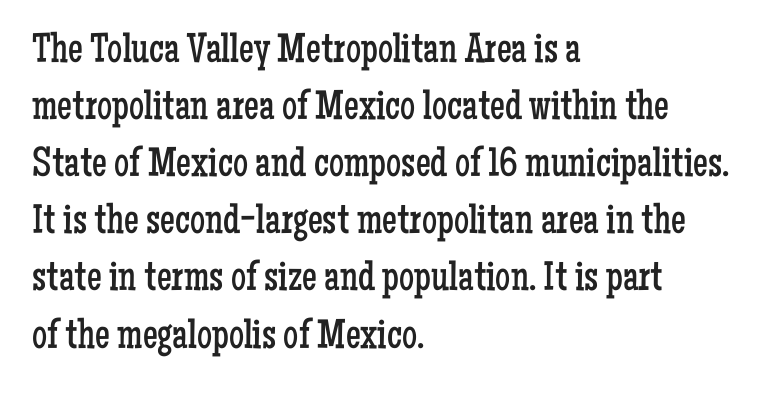
{"serif": "yes", "italic": "no", "bold": "no", "weight": "regular", "width": "condensed", "stroke_contrast": "low", "x_height": "medium", "monospaced": "no", "underline": "no", "align": "left", "line_spacing": "normal", "line_spacing_ratio": 1.36, "letter_spacing": "normal", "letter_spacing_em": 0.0, "glyph_px": 42}
